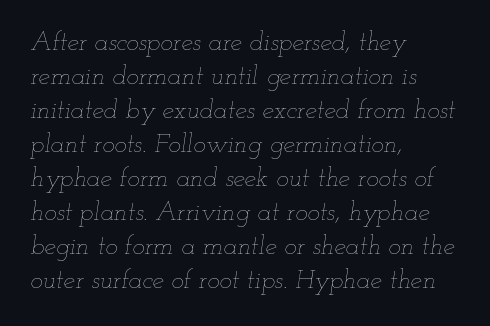
Summary of weight: not heavy and not bold. The gaps between neighbouring characters are ordinary and unremarkable. Lines of text with bare space underneath. The block of text has a typical density, with ordinary space between rows. Characters are canted at an angle relative to the baseline's perpendicular.
